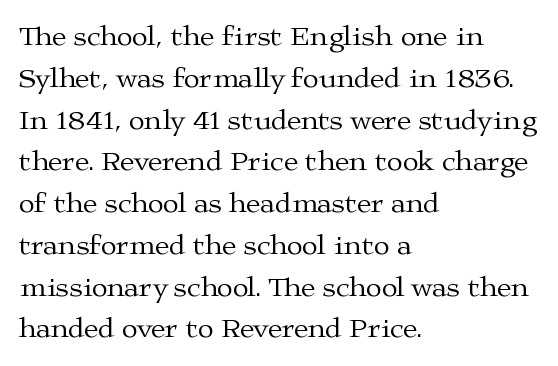
The passage shown has conventional tracking throughout. Weight: in the light-to-regular range. Summary of vertical rhythm: regular, with standard interline spacing. The typeface chosen for these lines features serifs.
